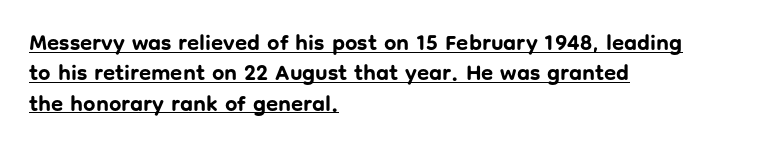
{"italic": "no", "bold": "yes", "underline": "yes", "align": "left", "line_spacing": "normal", "line_spacing_ratio": 1.38, "letter_spacing": "normal", "letter_spacing_em": 0.0, "glyph_px": 22}
